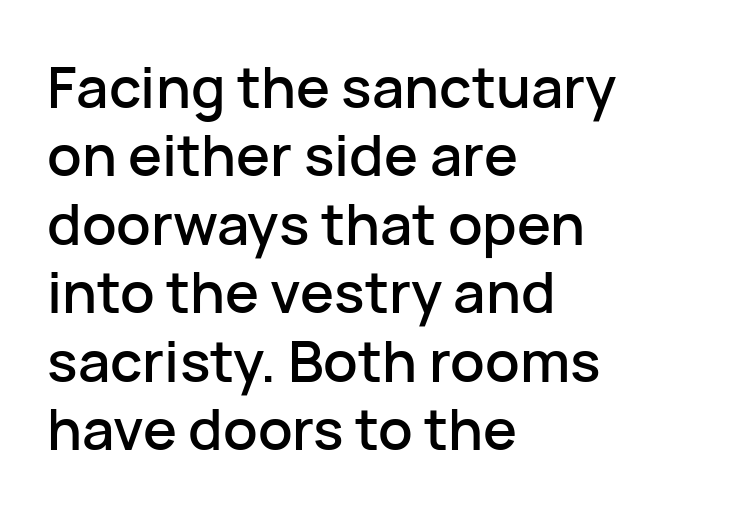
Q: Is the text italic (slanted)? A: No, it is upright.
Q: Is the typeface a serif or a sans-serif typeface? A: Sans-serif.
Q: Is the text underlined? A: No.
Q: How is the paragraph aligned? A: Left-aligned.
Q: Is the spacing between letters normal or unusually wide? A: Normal.
Q: Width (condensed, normal, or wide)? A: Normal.
Q: Stroke contrast? A: Low.
Q: x-height? A: Medium.
Q: Monospaced? A: No.
